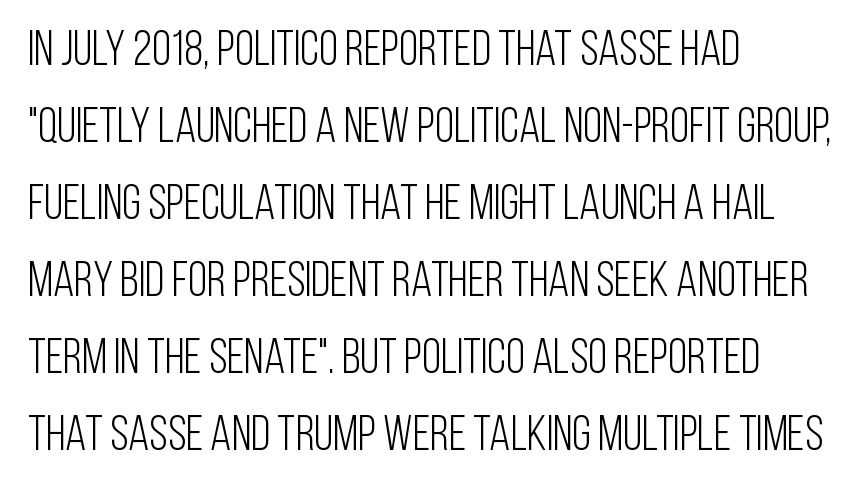
Q: Is the text bold? A: No.
Q: Is the text italic (slanted)? A: No, it is upright.
Q: Is the typeface a serif or a sans-serif typeface? A: Sans-serif.
Q: Is the text underlined? A: No.
Q: How is the paragraph aligned? A: Left-aligned.
Q: Is the spacing between letters normal or unusually wide? A: Normal.
Q: Is the spacing between lines tight, normal or loose? A: Normal.
Q: Width (condensed, normal, or wide)? A: Condensed.
Q: Stroke contrast? A: Low.
Q: x-height? A: Large.
Q: Monospaced? A: No.
